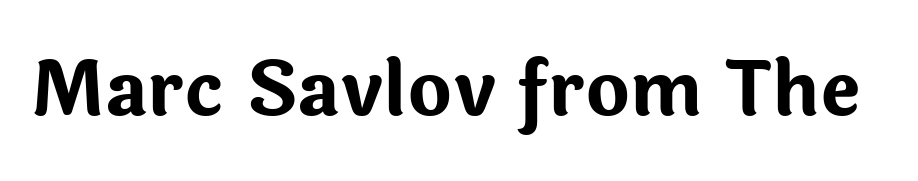
{"serif": "no", "italic": "no", "bold": "yes", "weight": "bold", "width": "normal", "stroke_contrast": "low", "x_height": "medium", "monospaced": "no", "underline": "no", "letter_spacing": "normal", "letter_spacing_em": 0.0, "glyph_px": 75}
